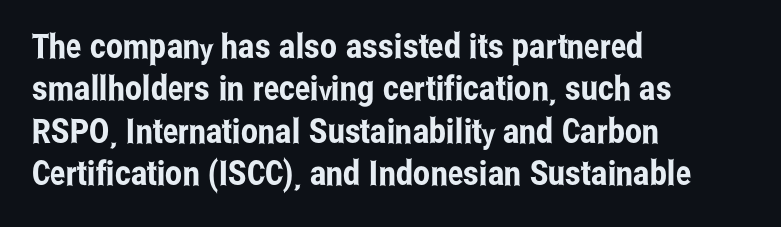
Q: Is the text italic (slanted)? A: No, it is upright.
Q: Is the typeface a serif or a sans-serif typeface? A: Sans-serif.
Q: Is the text underlined? A: No.
Q: How is the paragraph aligned? A: Left-aligned.
Q: Is the spacing between letters normal or unusually wide? A: Normal.
Q: Is the spacing between lines tight, normal or loose? A: Normal.
Q: Width (condensed, normal, or wide)? A: Condensed.
Q: Stroke contrast? A: Low.
Q: x-height? A: Medium.
Q: Monospaced? A: No.
